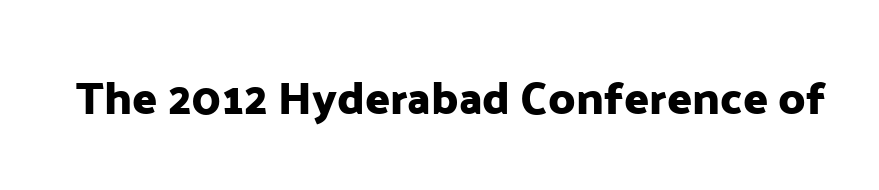
{"serif": "no", "italic": "no", "width": "normal", "stroke_contrast": "low", "x_height": "medium", "monospaced": "no", "underline": "no", "letter_spacing": "normal", "letter_spacing_em": 0.0, "glyph_px": 46}
